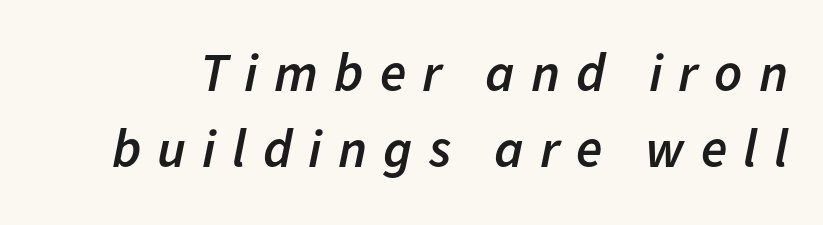
The designer left line spacing at the default. Is the letter spacing exaggerated? Yes — the characters are pushed far apart. No word sits above an underline. Character widths vary here, with narrow letters taking less room than wide ones. Summary of weight: moderately heavy, a semibold.
